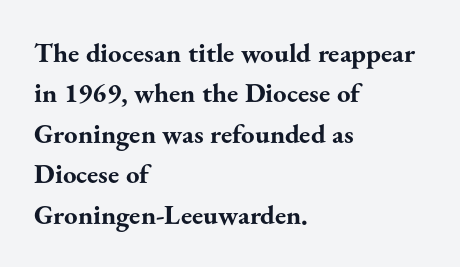
{"italic": "no", "bold": "yes", "underline": "no", "align": "left", "line_spacing": "normal", "line_spacing_ratio": 1.5, "letter_spacing": "normal", "letter_spacing_em": 0.0, "glyph_px": 27}
